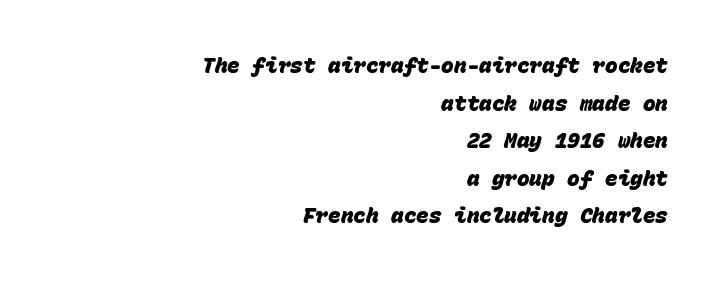
The image shows 21 px bold type; set right-aligned, line spacing 1.79x, normal letter spacing, not underlined.
